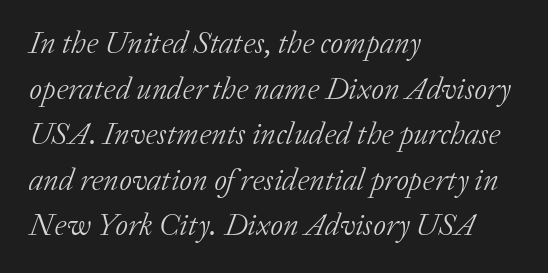
Q: Is the text bold? A: No.
Q: Is the text italic (slanted)? A: Yes, it leans right by about 20 degrees.
Q: Is the typeface a serif or a sans-serif typeface? A: Serif.
Q: Is the text underlined? A: No.
Q: How is the paragraph aligned? A: Left-aligned.
Q: Is the spacing between letters normal or unusually wide? A: Normal.
Q: Is the spacing between lines tight, normal or loose? A: Normal.
Q: Width (condensed, normal, or wide)? A: Normal.
Q: Stroke contrast? A: Low.
Q: x-height? A: Medium.
Q: Monospaced? A: No.
